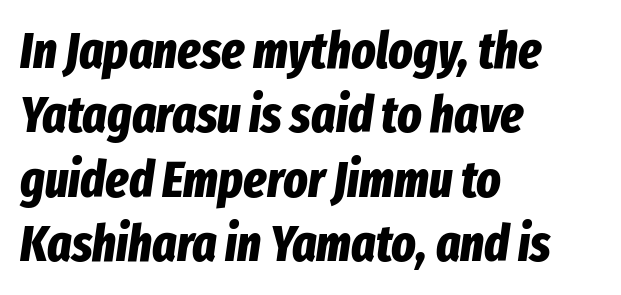
The image shows 51 px bold, condensed type, italic (leaning right); set left-aligned, normal line spacing (1.26x), normal letter spacing, not underlined; low stroke contrast and a medium x-height.
